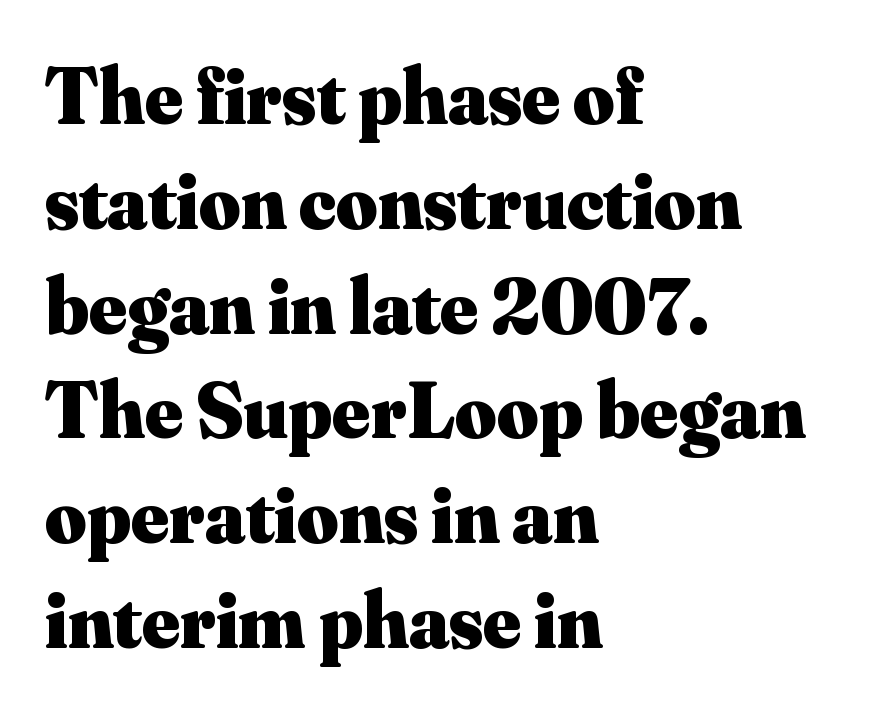
{"serif": "yes", "italic": "no", "bold": "yes", "weight": "heavy", "width": "normal", "stroke_contrast": "medium", "x_height": "small", "monospaced": "no", "underline": "no", "align": "left", "line_spacing": "normal", "line_spacing_ratio": 1.31, "letter_spacing": "normal", "letter_spacing_em": 0.0, "glyph_px": 80}
